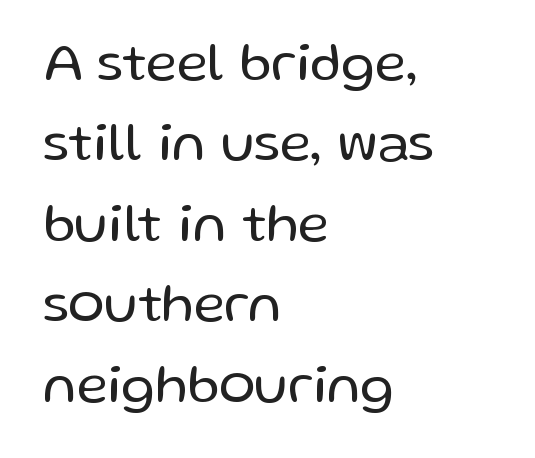
{"serif": "no", "italic": "no", "bold": "no", "weight": "regular", "width": "normal", "stroke_contrast": "low", "x_height": "medium", "monospaced": "no", "underline": "no", "align": "left", "line_spacing": "normal", "line_spacing_ratio": 1.49, "letter_spacing": "normal", "letter_spacing_em": 0.0, "glyph_px": 54}
